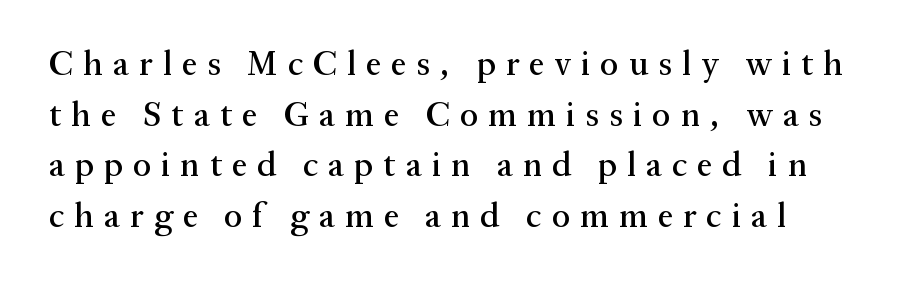
The ragged edge is on the right, which tells us the setting is flush left. Vertically, the passage feels balanced, rows spaced as you'd expect. Unmarked baselines from the first word to the last. The rendering uses natural spacing where letterforms have individual widths.
